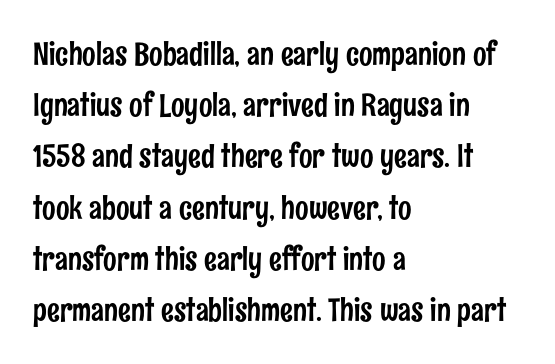
If you drew a ruler down the left edge, every line would touch it. Glyph-to-glyph distance matches everyday printed text. These lines are rendered in a variable-pitch font. Vertical strokes here are truly vertical. Evenly set lines give the paragraph a standard silhouette. Just letters on the line, the space beneath them empty.
